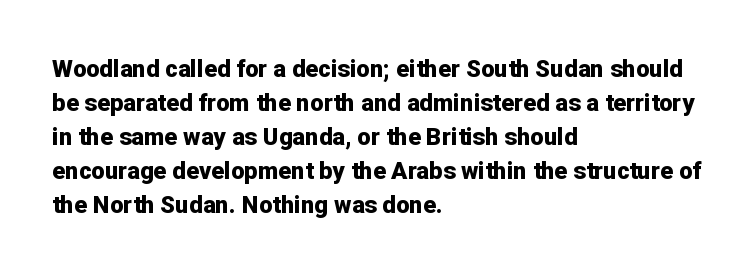
The passage shown stacks its lines at a standard gap. These lines keep a tight, regular rhythm from letter to letter. Descenders hang freely into open space. The sample has been set heavy, in full bold. Leftover space on each line is placed entirely after the last word. Nope, not italic — everything's standing straight.
